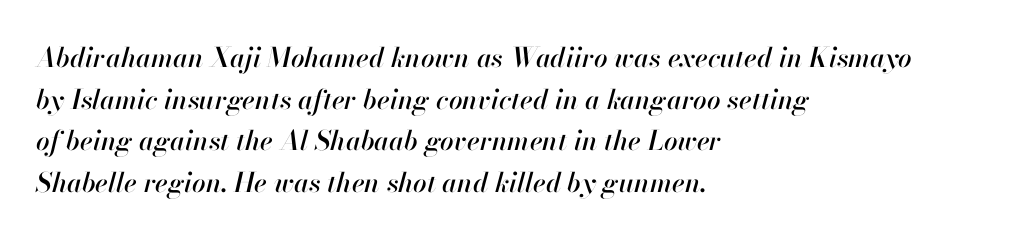
Q: Is the text italic (slanted)? A: Yes, it leans right by about 13 degrees.
Q: Is the text underlined? A: No.
Q: How is the paragraph aligned? A: Left-aligned.
Q: Is the spacing between letters normal or unusually wide? A: Normal.
Q: Is the spacing between lines tight, normal or loose? A: Normal.
